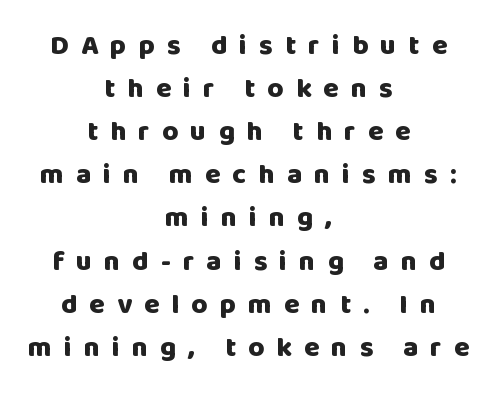
{"serif": "no", "italic": "no", "bold": "yes", "weight": "heavy", "width": "normal", "stroke_contrast": "low", "x_height": "large", "monospaced": "no", "underline": "no", "align": "center", "line_spacing": "normal", "line_spacing_ratio": 1.54, "letter_spacing": "wide", "letter_spacing_em": 0.43, "glyph_px": 28}
